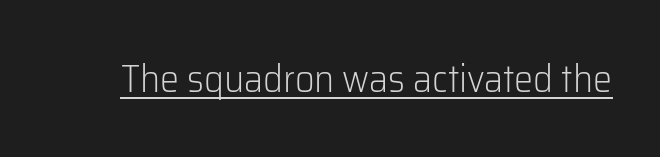
Q: Is the text bold? A: No.
Q: Is the text italic (slanted)? A: No, it is upright.
Q: Is the typeface a serif or a sans-serif typeface? A: Sans-serif.
Q: Is the text underlined? A: Yes.
Q: Is the spacing between letters normal or unusually wide? A: Normal.
Q: Width (condensed, normal, or wide)? A: Normal.
Q: Stroke contrast? A: Low.
Q: x-height? A: Medium.
Q: Monospaced? A: No.
